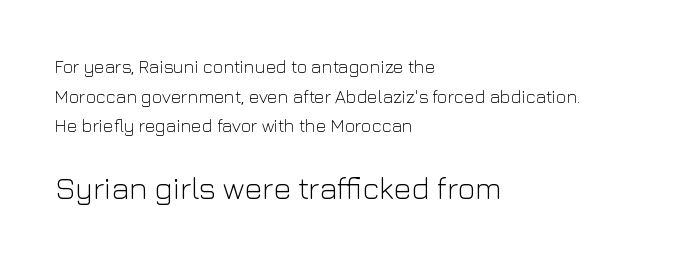
{"serif": "no", "italic": "no", "bold": "no", "weight": "light", "width": "normal", "stroke_contrast": "low", "x_height": "medium", "monospaced": "no", "underline": "no", "align": "left", "line_spacing": "normal", "line_spacing_ratio": 1.65, "letter_spacing": "normal", "letter_spacing_em": 0.0, "larger_block": "second", "size_ratio": 1.72, "glyph_px": 31}
